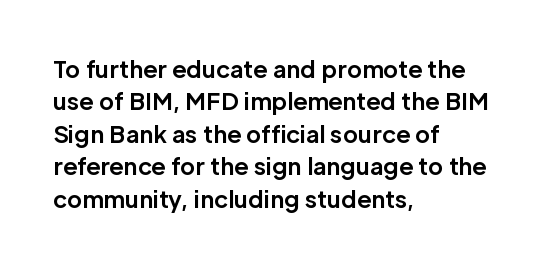
The space directly below the letters is spotless. A dark, heavy texture on the line: the type is bold. Every row of glyphs begins at an identical x-position on the left. Posture: vertical.
